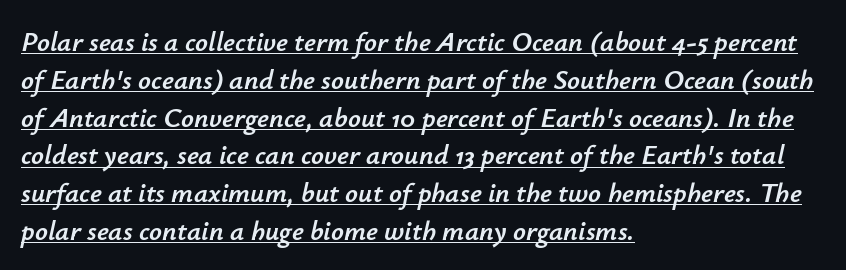
Spacing verdict: proportional, widths tailored to each character. The gaps between neighbouring characters are ordinary and unremarkable. The paragraph shown leans on its left margin. Compared with undecorated copy, this sample adds a rule below the words.
